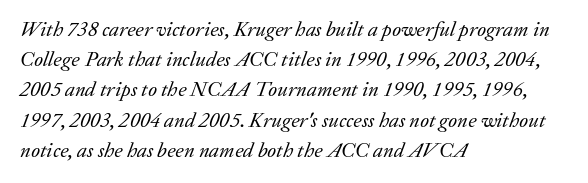
{"italic": "yes", "lean": "right", "slant_degrees": 20, "bold": "no", "underline": "no", "align": "left", "line_spacing": "normal", "line_spacing_ratio": 1.44, "letter_spacing": "normal", "letter_spacing_em": 0.0, "glyph_px": 21}
